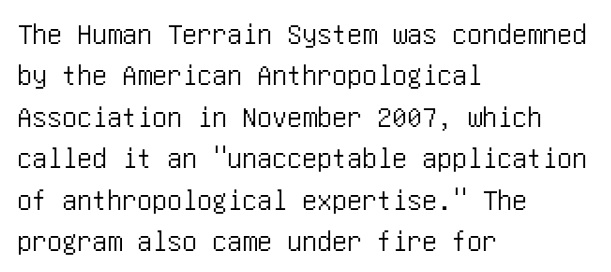
The text block is weighted toward the left margin, trailing off unevenly rightward. Regular leading. Plain, unruled lines of type. The letterforms sit shoulder to shoulder at normal distance. The typography opts for an upright posture over an oblique one. Is this a sans? Yes — the strokes have no serifs.
